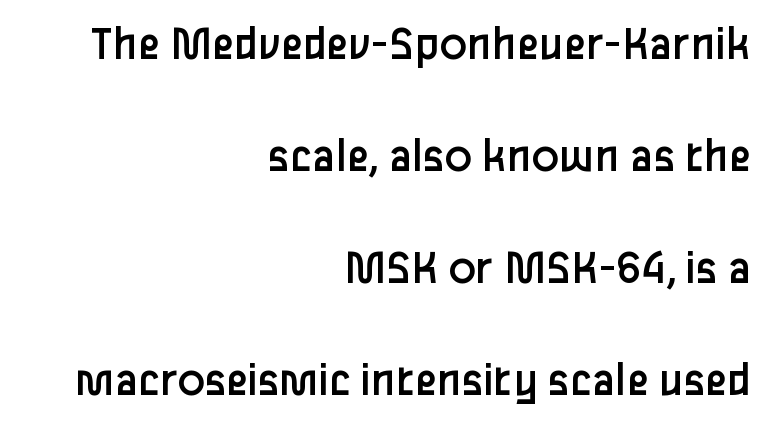
The image shows 50 px regular-weight sans-serif type, upright; set right-aligned, loose line spacing (2.24x), normal letter spacing, not underlined; low stroke contrast and a medium x-height.
